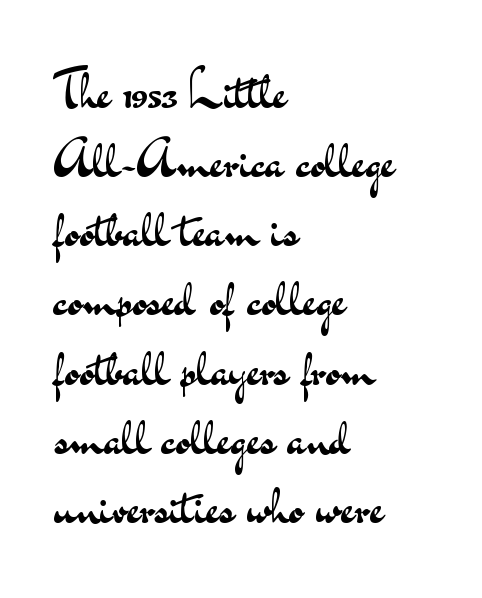
Q: Is the text bold? A: No.
Q: Is the text italic (slanted)? A: Yes.
Q: Is the typeface a serif or a sans-serif typeface? A: Sans-serif.
Q: Is the text underlined? A: No.
Q: How is the paragraph aligned? A: Left-aligned.
Q: Is the spacing between letters normal or unusually wide? A: Normal.
Q: Is the spacing between lines tight, normal or loose? A: Normal.
Q: Width (condensed, normal, or wide)? A: Wide.
Q: Stroke contrast? A: Medium.
Q: x-height? A: Small.
Q: Monospaced? A: No.
